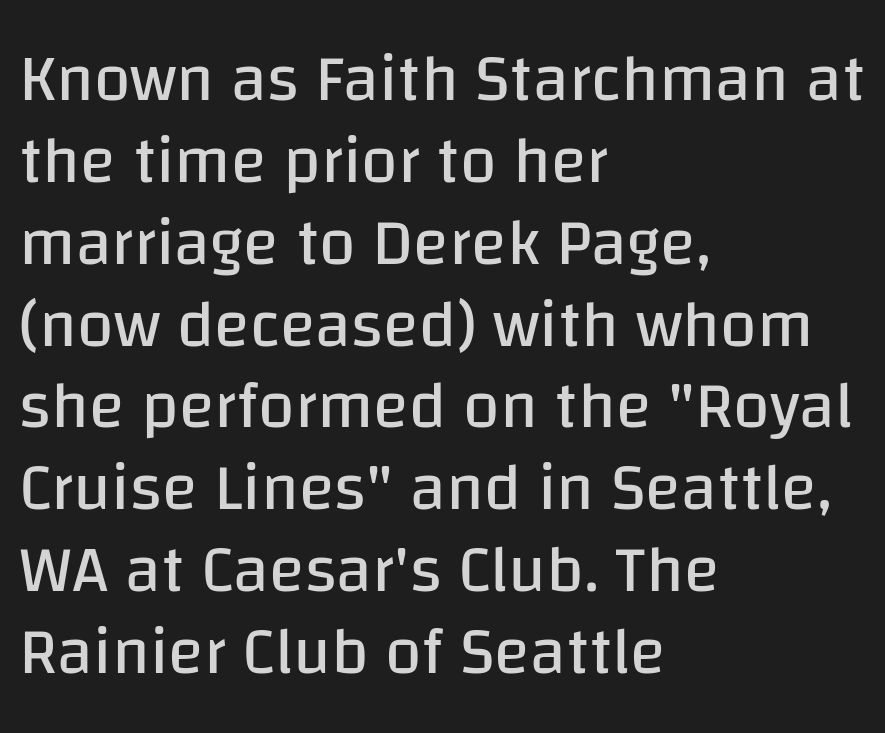
Q: Is the text bold? A: No.
Q: Is the text italic (slanted)? A: No, it is upright.
Q: Is the typeface a serif or a sans-serif typeface? A: Sans-serif.
Q: Is the text underlined? A: No.
Q: How is the paragraph aligned? A: Left-aligned.
Q: Is the spacing between letters normal or unusually wide? A: Normal.
Q: Width (condensed, normal, or wide)? A: Normal.
Q: Stroke contrast? A: Low.
Q: x-height? A: Large.
Q: Monospaced? A: No.
